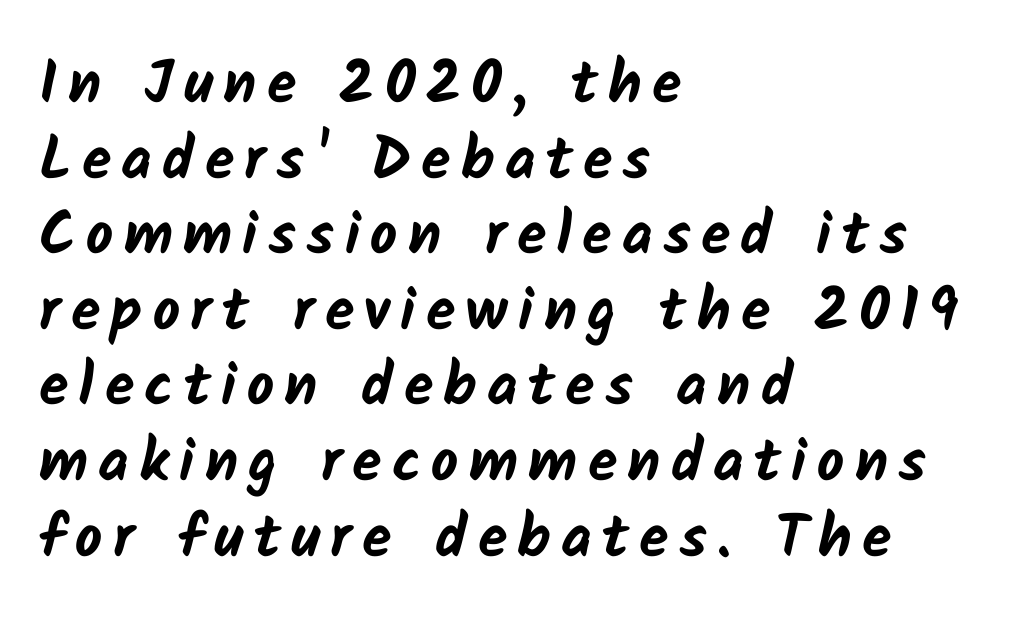
Q: Is the text bold? A: Yes.
Q: Is the typeface a serif or a sans-serif typeface? A: Sans-serif.
Q: Is the text underlined? A: No.
Q: How is the paragraph aligned? A: Left-aligned.
Q: Is the spacing between lines tight, normal or loose? A: Normal.
Q: Width (condensed, normal, or wide)? A: Normal.
Q: Stroke contrast? A: Low.
Q: x-height? A: Medium.
Q: Monospaced? A: No.
